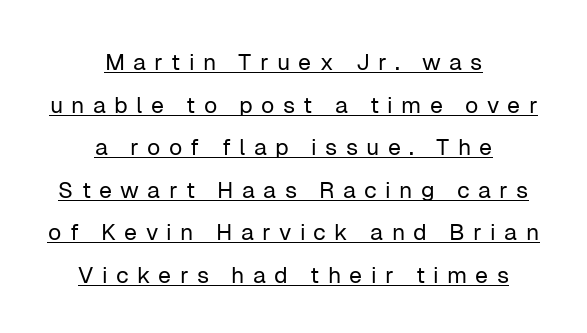
Q: Is the text bold? A: No.
Q: Is the text italic (slanted)? A: No, it is upright.
Q: Is the text underlined? A: Yes.
Q: How is the paragraph aligned? A: Centered.
Q: Is the spacing between letters normal or unusually wide? A: Unusually wide.
